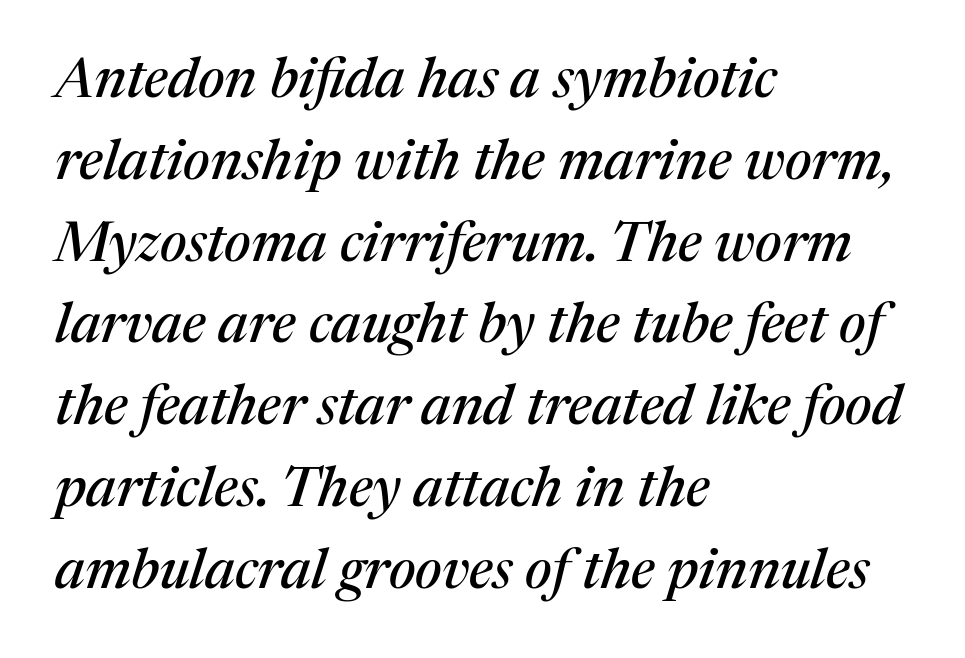
The gap between lines stays unmarked. The line-height multiplier appears to be the usual default. The face used here has a pronounced slope to its letters. The glyphs in this specimen are seriffed.
